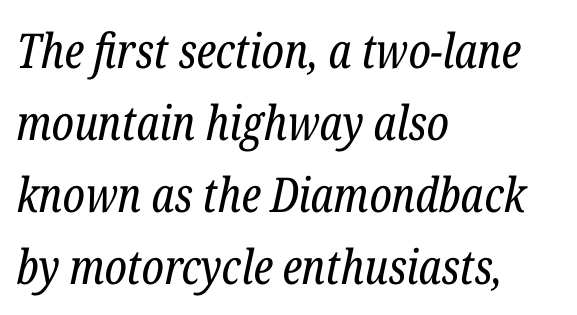
{"serif": "yes", "italic": "yes", "lean": "right", "slant_degrees": 12, "bold": "no", "weight": "regular", "width": "condensed", "stroke_contrast": "low", "x_height": "medium", "monospaced": "no", "underline": "no", "align": "left", "line_spacing": "normal", "line_spacing_ratio": 1.5, "letter_spacing": "normal", "letter_spacing_em": 0.0, "glyph_px": 48}
